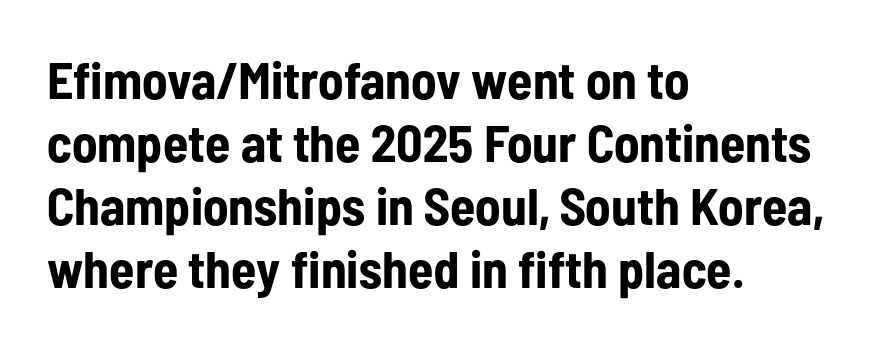
Q: Is the text bold? A: Yes.
Q: Is the text italic (slanted)? A: No, it is upright.
Q: Is the typeface a serif or a sans-serif typeface? A: Sans-serif.
Q: Is the text underlined? A: No.
Q: How is the paragraph aligned? A: Left-aligned.
Q: Is the spacing between letters normal or unusually wide? A: Normal.
Q: Width (condensed, normal, or wide)? A: Condensed.
Q: Stroke contrast? A: Low.
Q: x-height? A: Medium.
Q: Monospaced? A: No.
